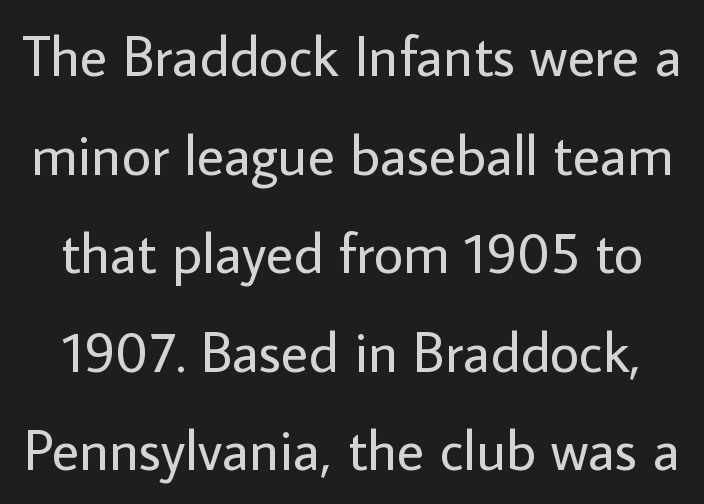
The image shows 57 px regular-weight sans-serif type, upright; set line spacing 1.73x, normal letter spacing, not underlined; low stroke contrast and a medium x-height.
